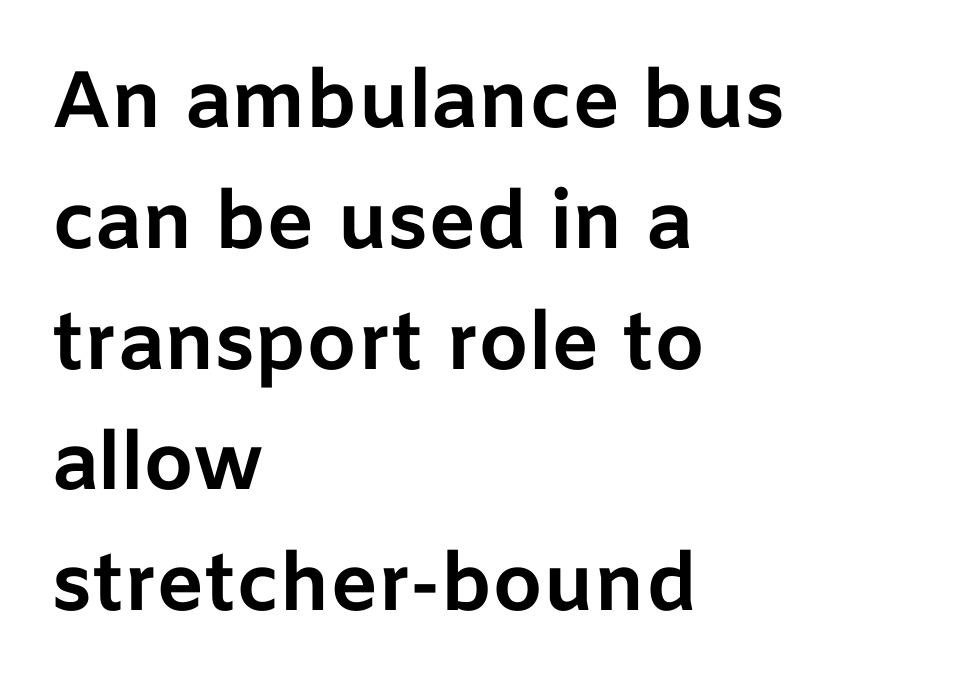
{"serif": "no", "italic": "no", "bold": "yes", "weight": "bold", "width": "normal", "stroke_contrast": "low", "x_height": "medium", "monospaced": "no", "underline": "no", "align": "left", "line_spacing": "normal", "line_spacing_ratio": 1.51, "letter_spacing": "normal", "letter_spacing_em": 0.0, "glyph_px": 80}
